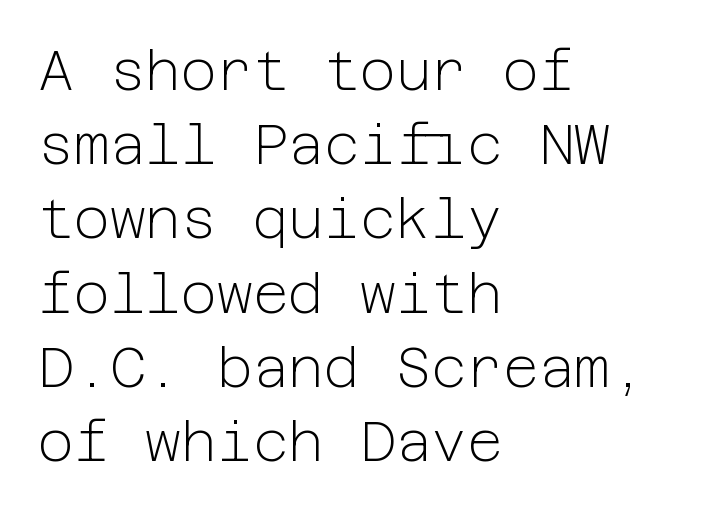
{"serif": "no", "italic": "no", "bold": "no", "weight": "light", "width": "normal", "stroke_contrast": "low", "x_height": "medium", "underline": "no", "align": "left", "line_spacing": "normal", "line_spacing_ratio": 1.35, "letter_spacing": "normal", "letter_spacing_em": 0.0, "glyph_px": 55}
